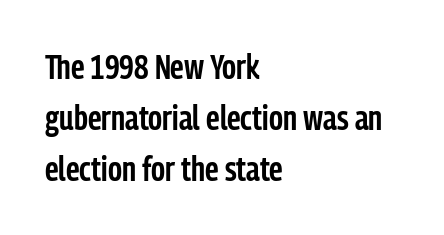
{"serif": "no", "italic": "no", "bold": "semi", "weight": "semibold", "width": "condensed", "stroke_contrast": "low", "x_height": "medium", "monospaced": "no", "underline": "no", "align": "left", "line_spacing": "normal", "line_spacing_ratio": 1.46, "letter_spacing": "normal", "letter_spacing_em": 0.0, "glyph_px": 35}
